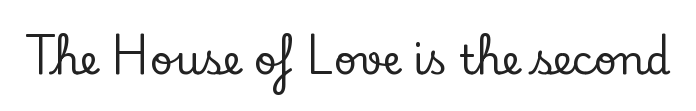
Glance below the letters and you will spot only blank space. These lines keep a tight, regular rhythm from letter to letter. The typography opts for an upright posture over an oblique one.
